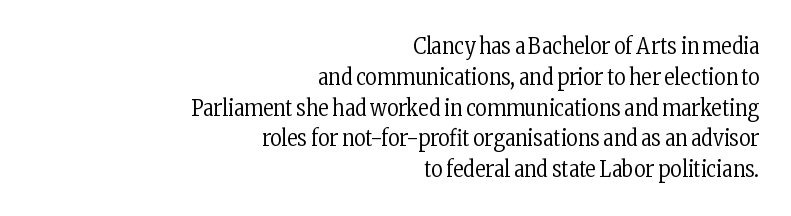
{"italic": "no", "bold": "no", "underline": "no", "align": "right", "line_spacing": "normal", "line_spacing_ratio": 1.4, "letter_spacing": "normal", "letter_spacing_em": 0.0, "glyph_px": 22}
